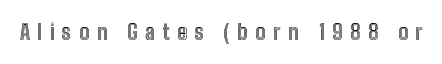
There is plenty of visible air inserted between adjacent glyphs. Check under the words: just untouched page. Posture: upright roman.
